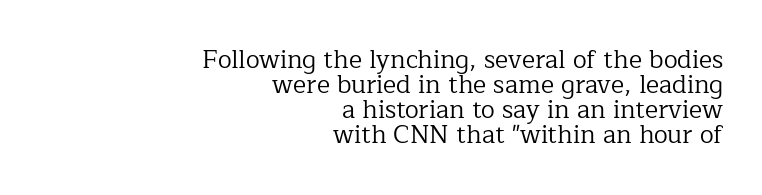
The image shows 25 px text type, upright; set right-aligned, tight line spacing (1.0x), normal letter spacing, not underlined.
